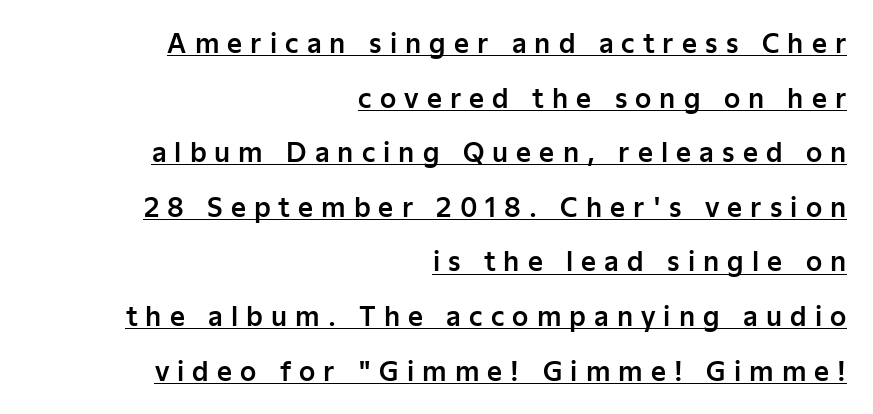
The image shows 26 px text type, upright; set right-aligned, loose line spacing (2.1x), unusually wide letter spacing (+0.31 em), underlined.
